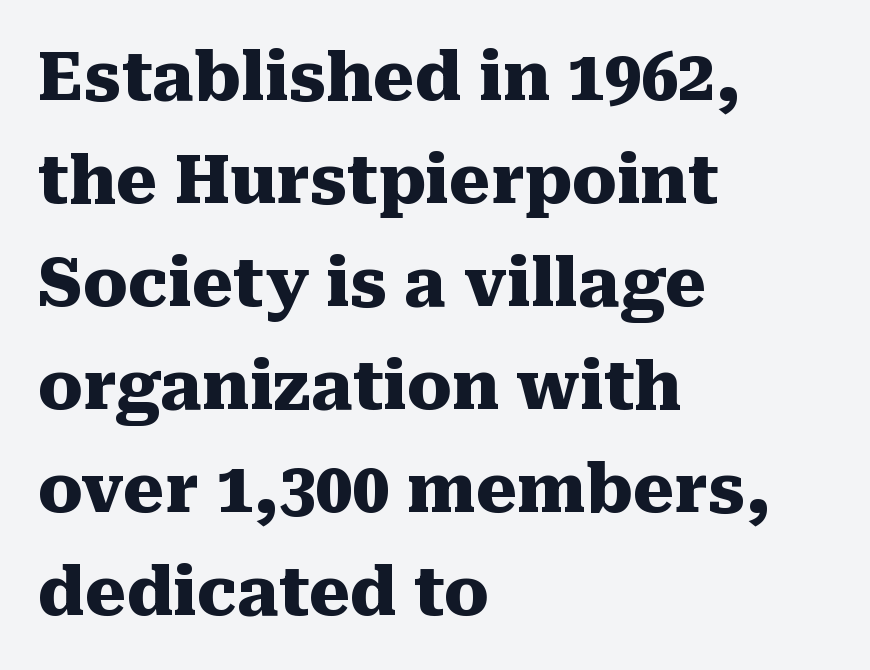
{"serif": "yes", "italic": "no", "bold": "yes", "weight": "heavy", "width": "normal", "stroke_contrast": "medium", "x_height": "medium", "monospaced": "no", "underline": "no", "align": "left", "line_spacing": "normal", "line_spacing_ratio": 1.56, "letter_spacing": "normal", "letter_spacing_em": 0.0, "glyph_px": 66}
